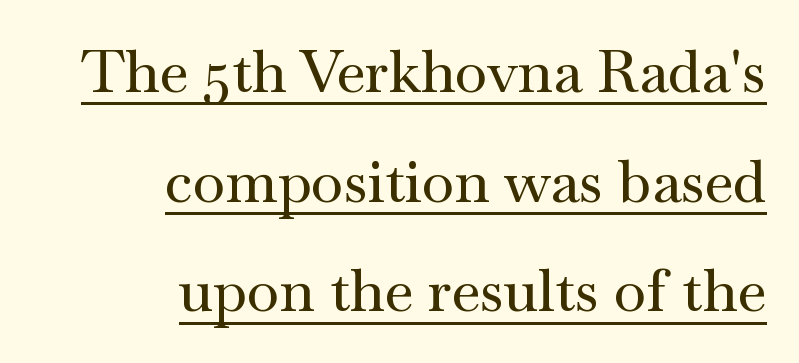
{"serif": "yes", "italic": "no", "width": "wide", "stroke_contrast": "medium", "x_height": "small", "monospaced": "no", "underline": "yes", "align": "right", "line_spacing_ratio": 1.86, "letter_spacing": "normal", "letter_spacing_em": 0.0, "glyph_px": 59}
